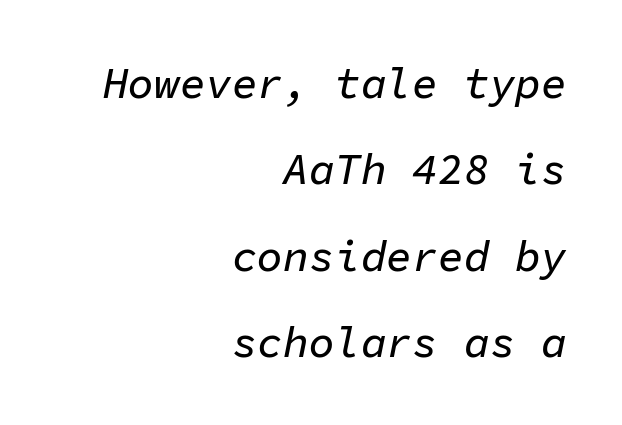
{"italic": "yes", "lean": "right", "slant_degrees": 11, "width": "normal", "stroke_contrast": "low", "x_height": "medium", "monospaced": "yes", "underline": "no", "align": "right", "line_spacing": "loose", "line_spacing_ratio": 2.01, "letter_spacing": "normal", "letter_spacing_em": 0.0, "glyph_px": 43}
